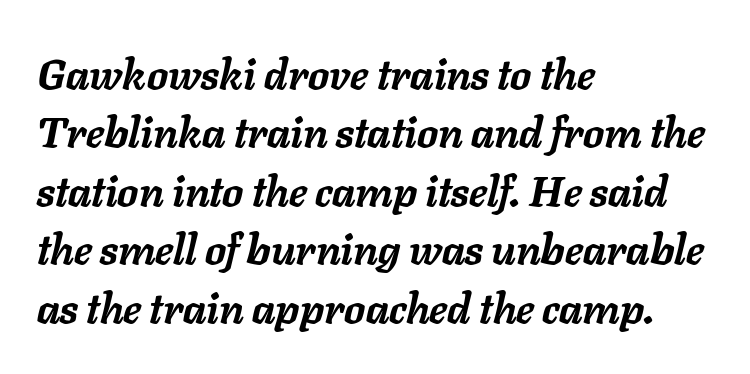
Q: Is the text bold? A: Yes.
Q: Is the text italic (slanted)? A: Yes, it leans right by about 11 degrees.
Q: Is the text underlined? A: No.
Q: How is the paragraph aligned? A: Left-aligned.
Q: Is the spacing between letters normal or unusually wide? A: Normal.
Q: Is the spacing between lines tight, normal or loose? A: Normal.
Q: Width (condensed, normal, or wide)? A: Normal.
Q: Stroke contrast? A: Low.
Q: x-height? A: Medium.
Q: Monospaced? A: No.
